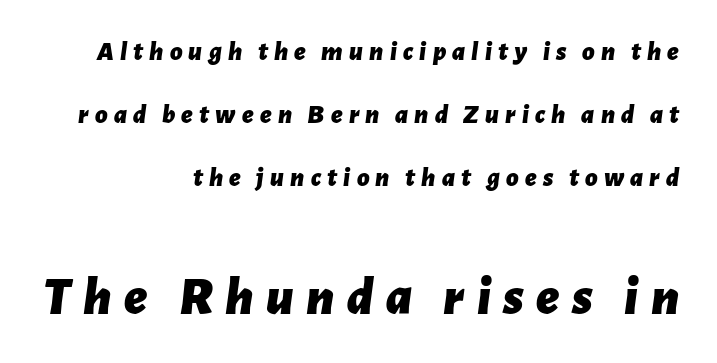
Q: Is the text bold? A: Yes.
Q: Is the text italic (slanted)? A: Yes, it leans right by about 7 degrees.
Q: Is the text underlined? A: No.
Q: How is the paragraph aligned? A: Right-aligned.
Q: Is the spacing between letters normal or unusually wide? A: Unusually wide.
Q: Is the spacing between lines tight, normal or loose? A: Loose.
Q: Which block of text is set in a larger size, the first (top) or the second (bottom)? A: The second (bottom) one.
Q: Width (condensed, normal, or wide)? A: Normal.
Q: Stroke contrast? A: Low.
Q: x-height? A: Medium.
Q: Monospaced? A: No.
